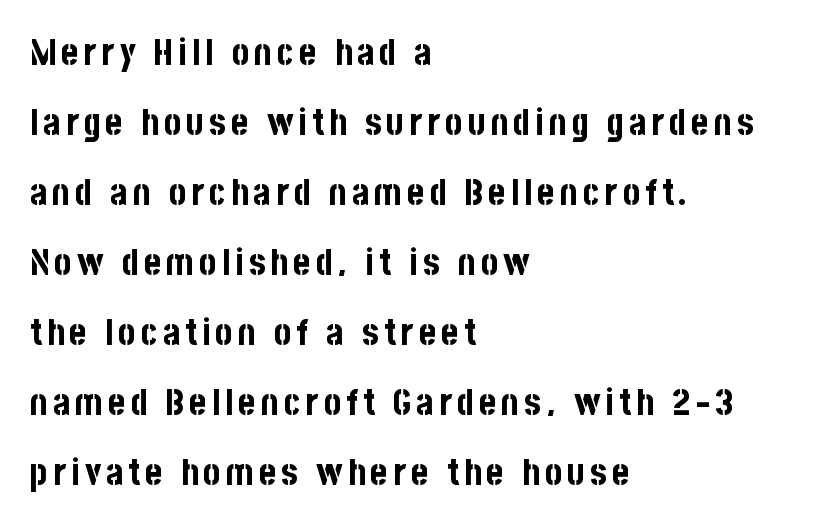
{"serif": "no", "italic": "no", "bold": "yes", "weight": "bold", "width": "condensed", "stroke_contrast": "low", "x_height": "large", "monospaced": "no", "underline": "no", "align": "left", "line_spacing_ratio": 1.89, "glyph_px": 37}
